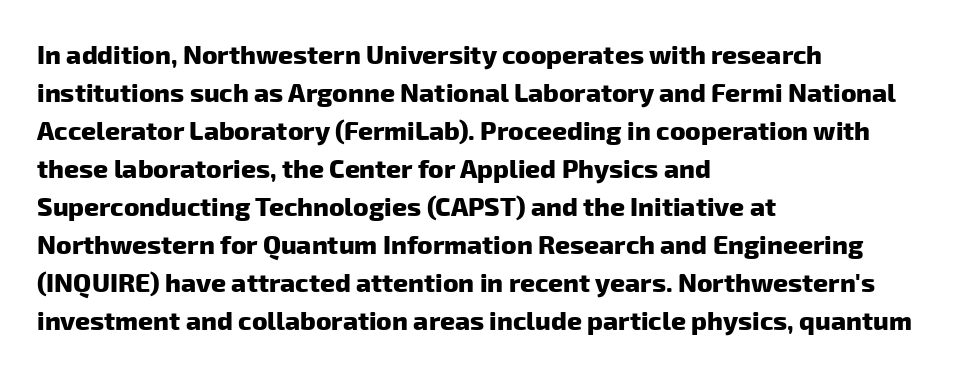
{"bold": "yes", "underline": "no", "align": "left", "line_spacing": "normal", "line_spacing_ratio": 1.46, "letter_spacing": "normal", "letter_spacing_em": 0.0, "glyph_px": 26}
